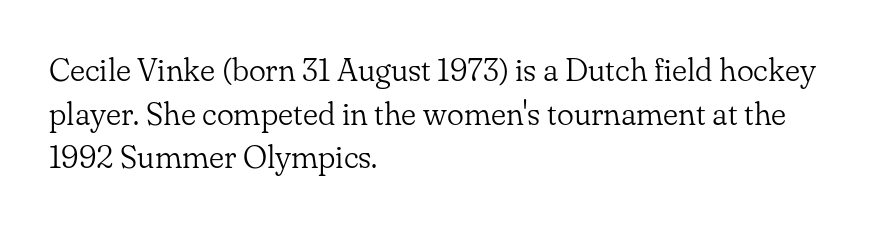
The image shows 32 px light serif type, upright; set left-aligned, normal line spacing (1.36x), normal letter spacing, not underlined; low stroke contrast and a small x-height.
